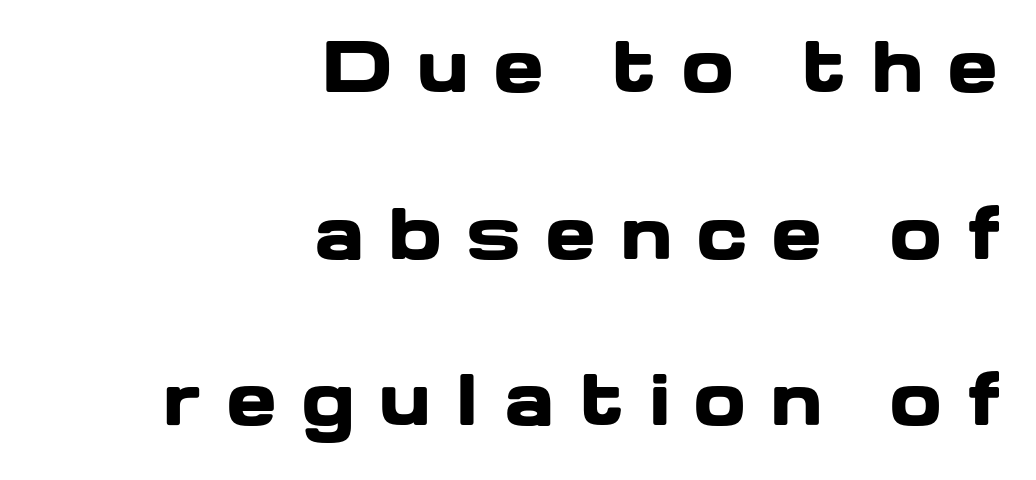
Horizontal bands of white between lines are thick stripes. Clear beneath every line of the passage. Which margin do the lines hug? The right one — the left edge is uneven. Look at the bottom of the vertical strokes: they stop flat, with no serifs.
